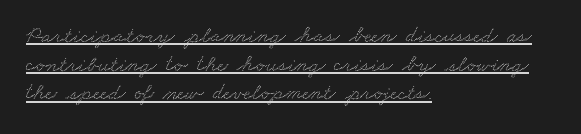
Q: Is the text underlined? A: Yes.
Q: How is the paragraph aligned? A: Left-aligned.
Q: Is the spacing between letters normal or unusually wide? A: Normal.
Q: Is the spacing between lines tight, normal or loose? A: Normal.
